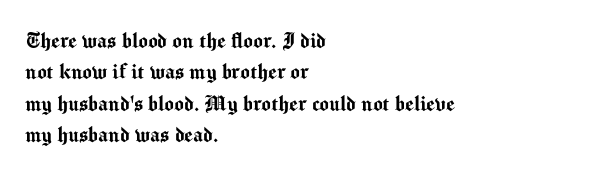
The space directly below the letters is spotless. Whoever set this chose a conventional vertical rhythm. The typesetter chose a ragged-right arrangement here. Posture: straight, roman, zero tilt. Standard letterfit; no display-style spreading of the glyphs.
